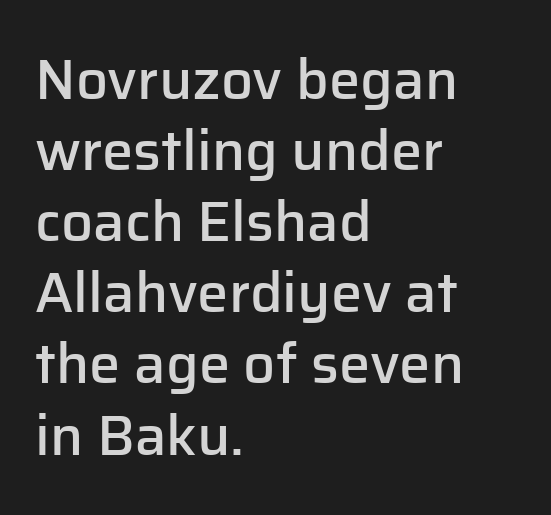
Q: Is the text bold? A: Semi-bold.
Q: Is the text italic (slanted)? A: No, it is upright.
Q: Is the typeface a serif or a sans-serif typeface? A: Sans-serif.
Q: Is the text underlined? A: No.
Q: How is the paragraph aligned? A: Left-aligned.
Q: Is the spacing between letters normal or unusually wide? A: Normal.
Q: Is the spacing between lines tight, normal or loose? A: Normal.
Q: Width (condensed, normal, or wide)? A: Normal.
Q: Stroke contrast? A: Low.
Q: x-height? A: Medium.
Q: Monospaced? A: No.
